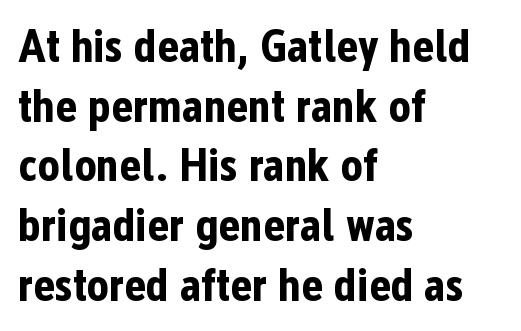
{"serif": "no", "italic": "no", "bold": "yes", "weight": "bold", "width": "condensed", "stroke_contrast": "low", "x_height": "medium", "monospaced": "no", "underline": "no", "align": "left", "line_spacing": "normal", "line_spacing_ratio": 1.27, "letter_spacing": "normal", "letter_spacing_em": 0.0, "glyph_px": 47}
